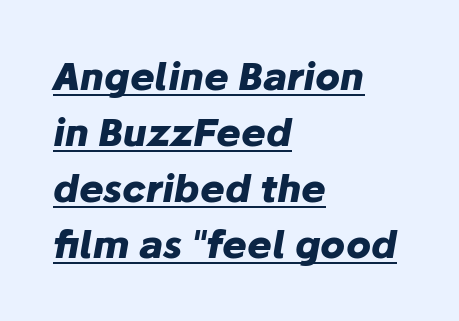
The image shows 37 px heavy type, italic (leaning right); set left-aligned, normal line spacing (1.51x), normal letter spacing, underlined; low stroke contrast and a medium x-height.
